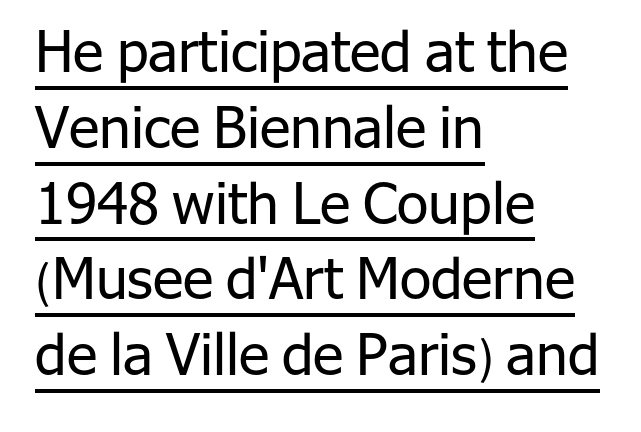
If you measured baseline to baseline, you'd find a middling distance. The font is comparable to plain body text, perhaps lighter. The rendering anchors every line to the left-hand side. The specimen reads as upright at a glance.
